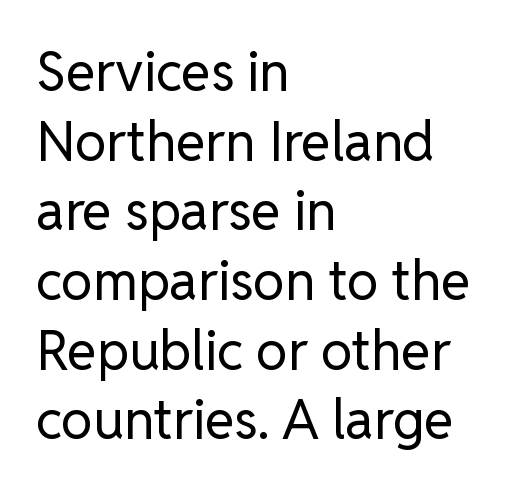
The designer went with a sans here, leaving each stem footless. Glance below the letters and you will spot only blank space. Weight: not bold — regular or lighter. Interline gaps are of average width in this sample.
